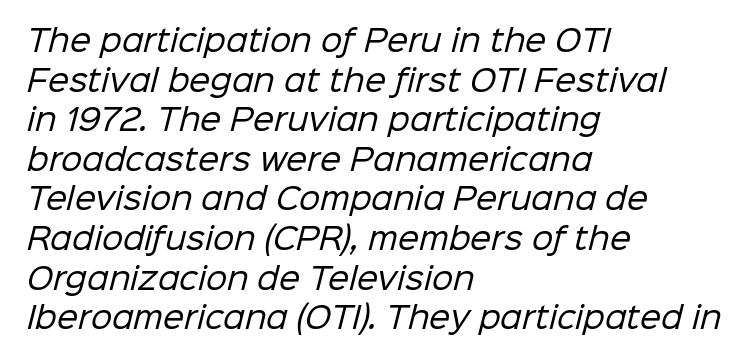
Do the characters align in a grid? No, the font is proportional. Horizontally, the lines are justified to the leading edge only. Ink coverage per letter is moderate at most. The passage shown stacks its lines at a standard gap. Any mark beneath the type? The region is blank.
